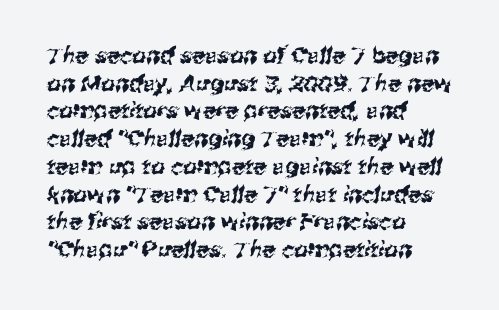
The baseline area is clear. This block has exactly the height ordinary leading produces. Letter spacing: default. The lines are quadded left.
